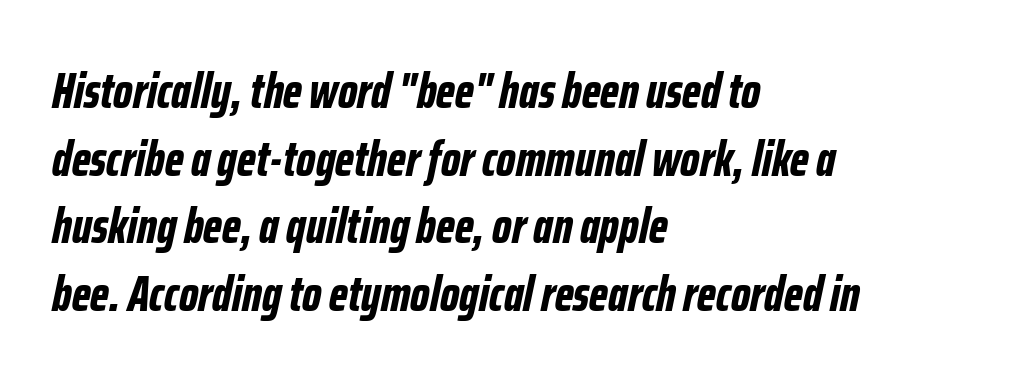
Decoration check: the copy has no underline. The glyphs have the mass of a bold cut. Horizontal alignment here is leftward, the default for most running prose. The letterforms sit shoulder to shoulder at normal distance. Interline gaps are of average width in this sample.
